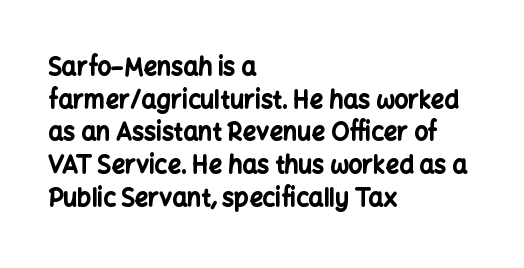
{"italic": "no", "bold": "yes", "underline": "no", "align": "left", "line_spacing": "normal", "line_spacing_ratio": 1.36, "letter_spacing": "normal", "letter_spacing_em": 0.0, "glyph_px": 24}
